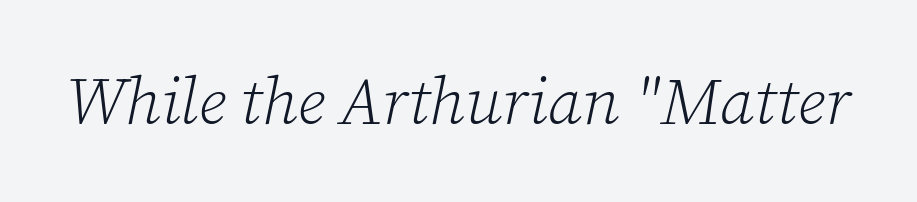
{"serif": "yes", "italic": "yes", "lean": "right", "slant_degrees": 12, "bold": "no", "weight": "light", "width": "normal", "stroke_contrast": "low", "x_height": "medium", "monospaced": "no", "underline": "no", "letter_spacing": "normal", "letter_spacing_em": 0.0, "glyph_px": 66}
